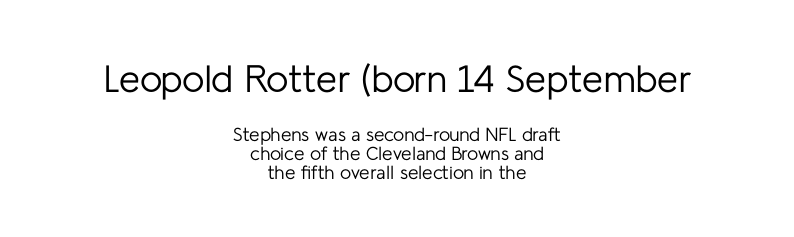
The image shows 38 px regular-weight sans-serif type, upright; set centered, tight line spacing (0.99x), normal letter spacing, not underlined; the first (top) block is 2.0x larger; low stroke contrast and a medium x-height.
